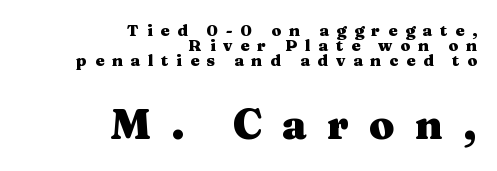
Look at the bottom of the vertical strokes: they flare into serifs here. Honestly, the rows look squashed on top of each other. Heavy, bold letterforms. The horizontal fit of the characters is loose and conspicuously gappy. Visually, the bottom section dominates because its glyphs are scaled up. The glyphs are unaccompanied by any horizontal stroke below them.
